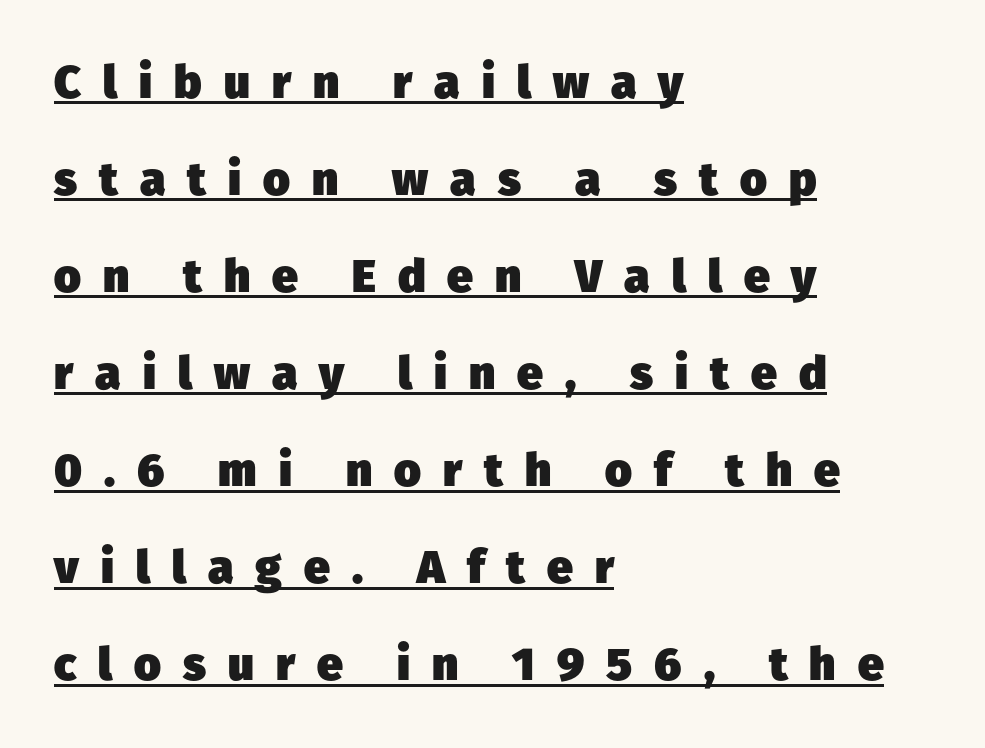
Q: Is the text bold? A: Yes.
Q: Is the typeface a serif or a sans-serif typeface? A: Sans-serif.
Q: Is the text underlined? A: Yes.
Q: How is the paragraph aligned? A: Left-aligned.
Q: Is the spacing between letters normal or unusually wide? A: Unusually wide.
Q: Is the spacing between lines tight, normal or loose? A: Loose.
Q: Width (condensed, normal, or wide)? A: Normal.
Q: Stroke contrast? A: Low.
Q: x-height? A: Medium.
Q: Monospaced? A: No.
